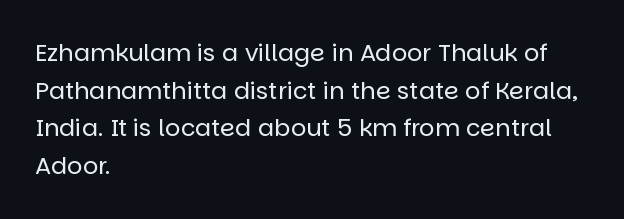
{"italic": "no", "bold": "no", "underline": "no", "align": "left", "line_spacing": "normal", "line_spacing_ratio": 1.57, "letter_spacing": "normal", "letter_spacing_em": 0.0, "glyph_px": 24}
